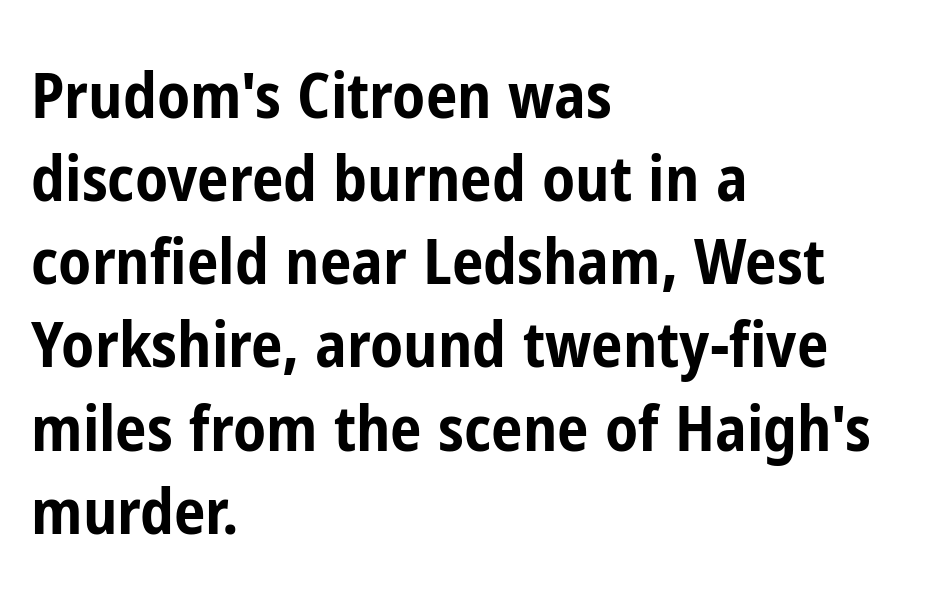
Q: Is the text bold? A: Yes.
Q: Is the text italic (slanted)? A: No, it is upright.
Q: Is the typeface a serif or a sans-serif typeface? A: Sans-serif.
Q: Is the text underlined? A: No.
Q: How is the paragraph aligned? A: Left-aligned.
Q: Is the spacing between letters normal or unusually wide? A: Normal.
Q: Is the spacing between lines tight, normal or loose? A: Normal.
Q: Width (condensed, normal, or wide)? A: Condensed.
Q: Stroke contrast? A: Low.
Q: x-height? A: Medium.
Q: Monospaced? A: No.
